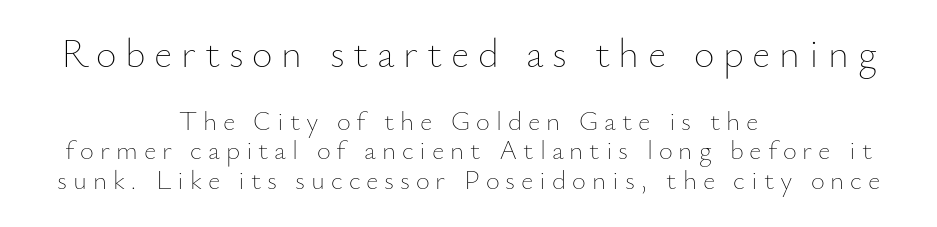
{"italic": "no", "bold": "no", "weight": "thin", "width": "normal", "stroke_contrast": "low", "x_height": "small", "monospaced": "no", "underline": "no", "align": "center", "line_spacing": "tight", "line_spacing_ratio": 1.08, "letter_spacing": "wide", "letter_spacing_em": 0.22, "larger_block": "first", "size_ratio": 1.48, "glyph_px": 40}
